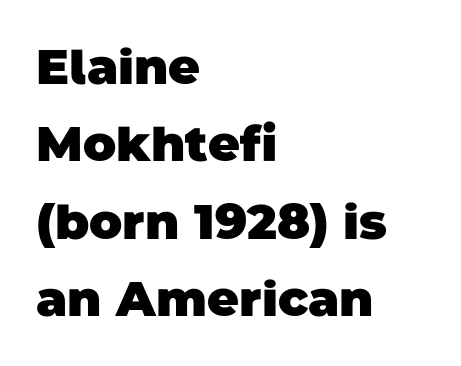
{"serif": "no", "bold": "yes", "weight": "heavy", "width": "normal", "stroke_contrast": "low", "x_height": "large", "monospaced": "no", "underline": "no", "align": "left", "line_spacing": "normal", "line_spacing_ratio": 1.58, "letter_spacing": "normal", "letter_spacing_em": 0.0, "glyph_px": 49}
